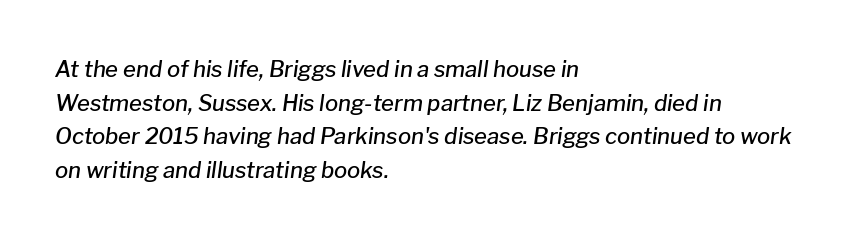
{"italic": "yes", "lean": "right", "slant_degrees": 8, "bold": "semi", "underline": "no", "align": "left", "line_spacing": "normal", "line_spacing_ratio": 1.53, "letter_spacing": "normal", "letter_spacing_em": 0.0, "glyph_px": 22}
